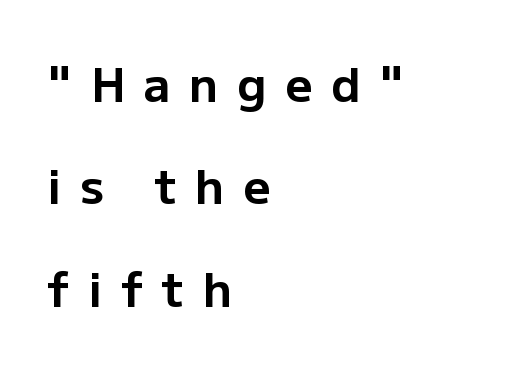
Each new line begins a long way beneath the previous one. The glyphs have the mass of a bold cut. This rendering employs a face without finishing strokes, i.e., a sans-serif. Is the block centered? No — it sits flush against the left margin. Students, note that the glyphs here are deliberately spaced far apart.
